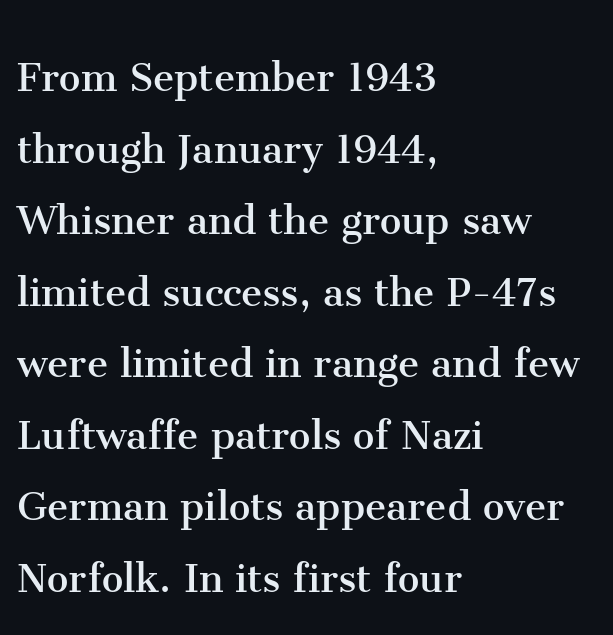
The image shows 48 px regular-weight serif type, upright; set left-aligned, normal line spacing (1.49x), normal letter spacing, not underlined; medium stroke contrast and a medium x-height.
